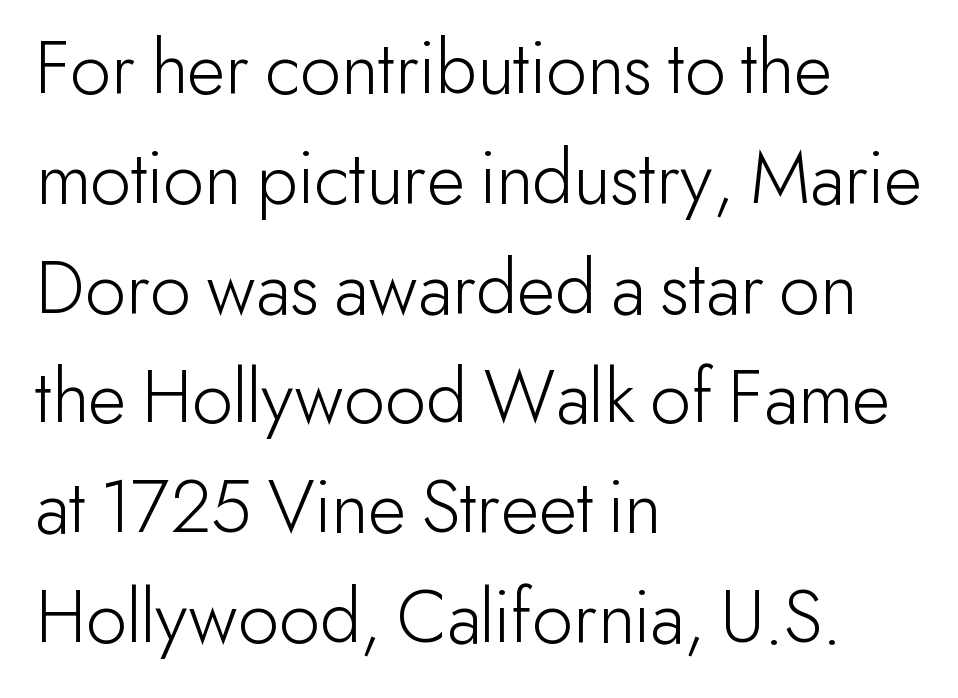
{"serif": "no", "italic": "no", "bold": "no", "weight": "light", "width": "normal", "stroke_contrast": "low", "x_height": "small", "monospaced": "no", "underline": "no", "align": "left", "line_spacing": "normal", "line_spacing_ratio": 1.39, "letter_spacing": "normal", "letter_spacing_em": 0.0, "glyph_px": 79}
